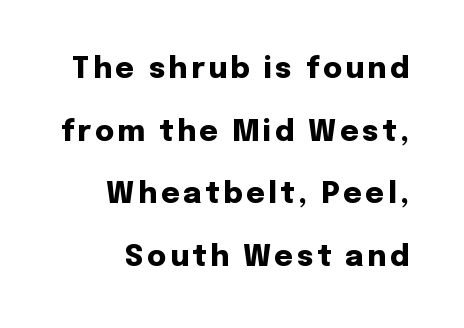
Q: Is the text bold? A: Yes.
Q: Is the text italic (slanted)? A: No, it is upright.
Q: Is the typeface a serif or a sans-serif typeface? A: Sans-serif.
Q: Is the text underlined? A: No.
Q: Is the spacing between lines tight, normal or loose? A: Loose.
Q: Width (condensed, normal, or wide)? A: Normal.
Q: Stroke contrast? A: Low.
Q: x-height? A: Medium.
Q: Monospaced? A: No.
